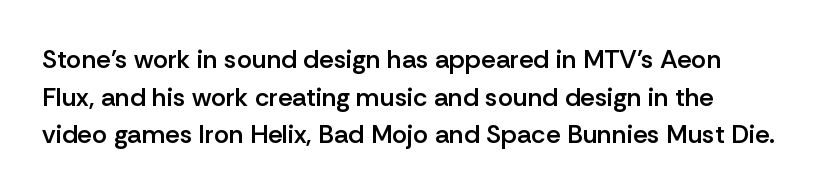
One glance says typical: line gaps are just what's usual. The specimen reads as upright at a glance. Check the space under the baseline: it is left empty. Inter-character spacing is left at the font's built-in metrics.
